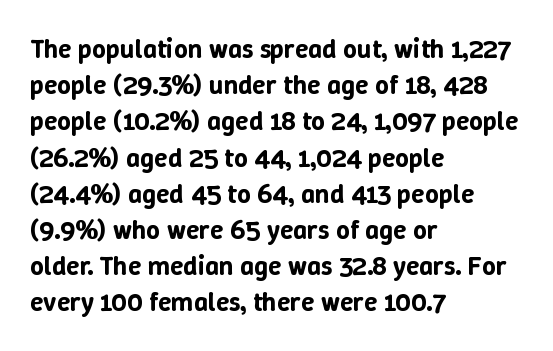
{"italic": "no", "underline": "no", "align": "left", "line_spacing": "normal", "line_spacing_ratio": 1.34, "letter_spacing": "normal", "letter_spacing_em": 0.0, "glyph_px": 27}
